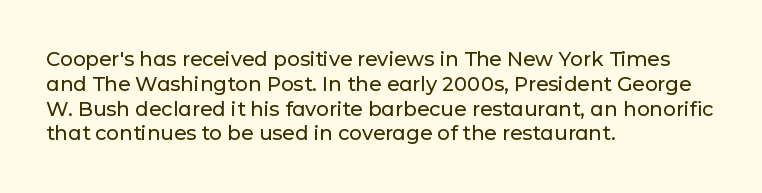
The image shows 20 px text type, upright; set left-aligned, line spacing 1.24x, normal letter spacing, not underlined.
